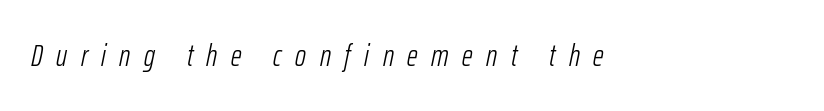
{"italic": "yes", "lean": "right", "slant_degrees": 12, "bold": "no", "weight": "light", "width": "condensed", "stroke_contrast": "low", "x_height": "medium", "monospaced": "no", "underline": "no", "letter_spacing": "wide", "letter_spacing_em": 0.45, "glyph_px": 30}
